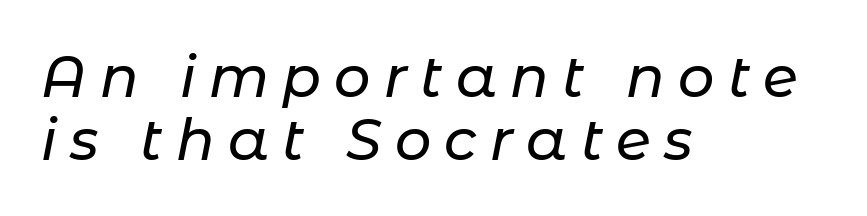
The image shows 57 px text type, italic (leaning right); set left-aligned, tight line spacing (1.1x), unusually wide letter spacing (+0.23 em), not underlined; low stroke contrast and a medium x-height.
